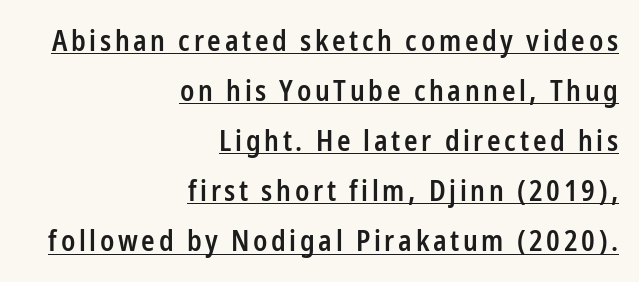
Proportional: the letters do not fall into vertical columns. The type sits square on the baseline with zero lean. Compared with an ordinary text face, these strokes are moderately heavier — a semibold. Serif or sans? Sans — the stroke terminals are bare. This rendering uses right alignment, leaving the left contour irregular. This rendering features underlined lettering.
